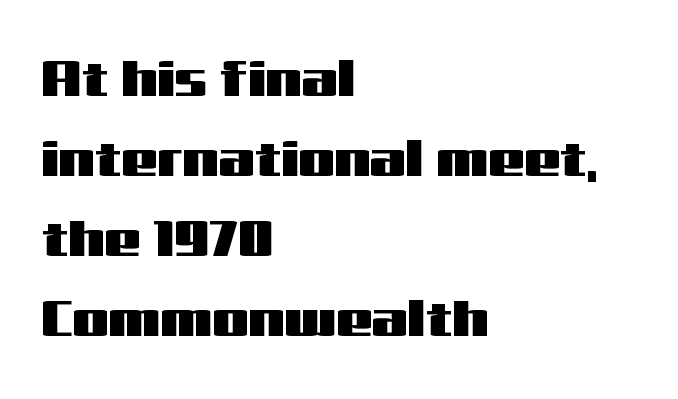
Q: Is the text italic (slanted)? A: No, it is upright.
Q: Is the typeface a serif or a sans-serif typeface? A: Sans-serif.
Q: Is the text underlined? A: No.
Q: How is the paragraph aligned? A: Left-aligned.
Q: Is the spacing between letters normal or unusually wide? A: Normal.
Q: Is the spacing between lines tight, normal or loose? A: Normal.
Q: Width (condensed, normal, or wide)? A: Wide.
Q: Stroke contrast? A: Medium.
Q: x-height? A: Medium.
Q: Monospaced? A: No.
